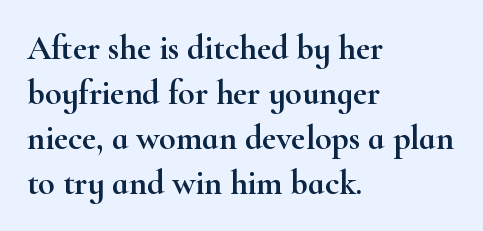
A normal amount of white space separates one row of letters from the next. Varying glyph widths throughout — classic text-font behaviour. Look at the tracking — it's just the regular setting, nothing added. This rendering features lettering with no underline. This sample is left-justified, so line endings fall wherever the words run out.
